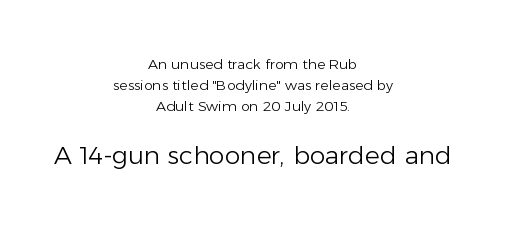
Q: Is the text bold? A: No.
Q: Is the text italic (slanted)? A: No, it is upright.
Q: Is the text underlined? A: No.
Q: How is the paragraph aligned? A: Centered.
Q: Is the spacing between letters normal or unusually wide? A: Normal.
Q: Is the spacing between lines tight, normal or loose? A: Normal.
Q: Which block of text is set in a larger size, the first (top) or the second (bottom)? A: The second (bottom) one.
